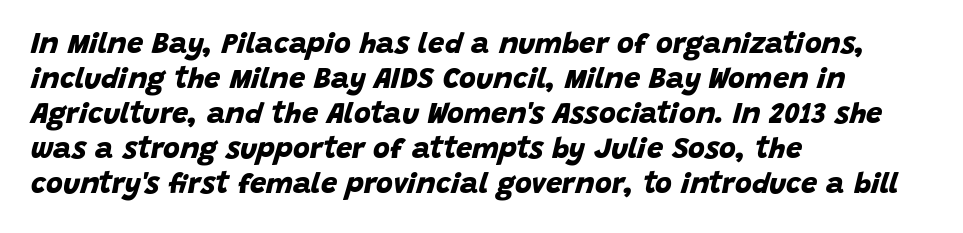
The image shows 29 px bold sans-serif type; set left-aligned, line spacing 1.21x, normal letter spacing, not underlined; low stroke contrast and a large x-height.
